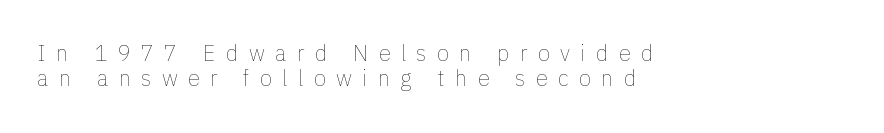
Q: Is the text bold? A: No.
Q: Is the text italic (slanted)? A: No, it is upright.
Q: Is the text underlined? A: No.
Q: How is the paragraph aligned? A: Left-aligned.
Q: Is the spacing between letters normal or unusually wide? A: Unusually wide.
Q: Is the spacing between lines tight, normal or loose? A: Tight.
